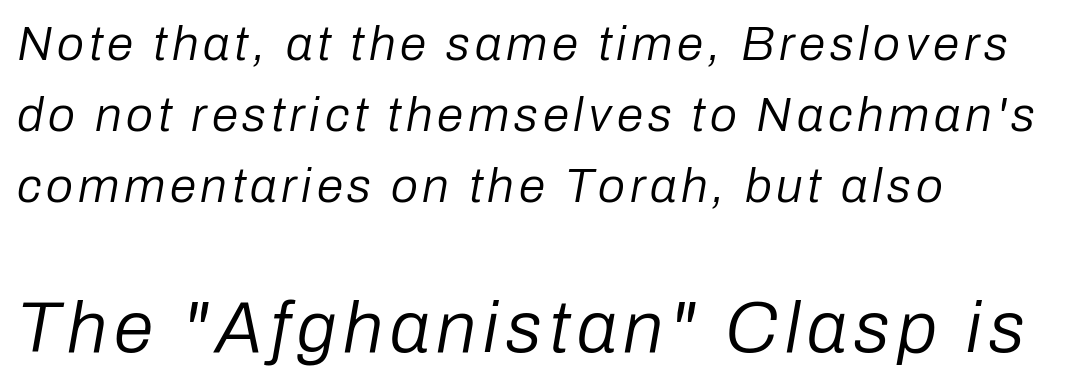
{"italic": "yes", "lean": "right", "slant_degrees": 10, "bold": "no", "weight": "regular", "width": "normal", "stroke_contrast": "low", "x_height": "medium", "monospaced": "no", "underline": "no", "align": "left", "line_spacing": "normal", "line_spacing_ratio": 1.48, "larger_block": "second", "size_ratio": 1.5, "glyph_px": 72}
